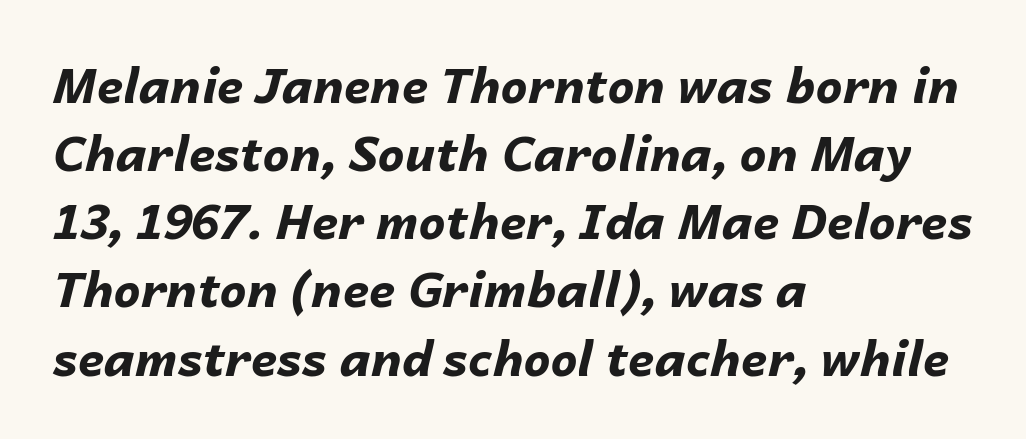
{"italic": "yes", "lean": "right", "slant_degrees": 14, "bold": "yes", "weight": "bold", "width": "normal", "stroke_contrast": "low", "x_height": "medium", "monospaced": "no", "underline": "no", "align": "left", "line_spacing": "normal", "line_spacing_ratio": 1.42, "letter_spacing": "normal", "letter_spacing_em": 0.0, "glyph_px": 48}
